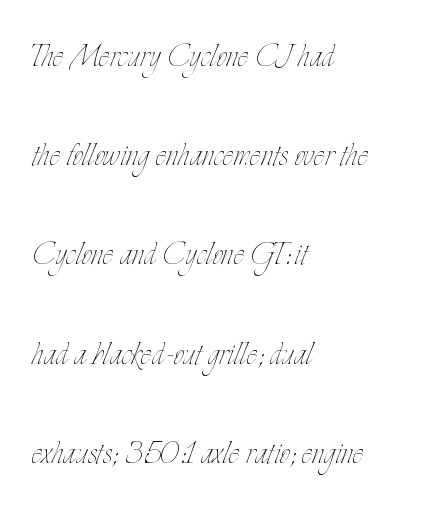
{"bold": "no", "weight": "thin", "width": "condensed", "stroke_contrast": "low", "x_height": "small", "monospaced": "no", "underline": "no", "align": "left", "line_spacing": "loose", "line_spacing_ratio": 2.48, "letter_spacing": "normal", "letter_spacing_em": 0.0, "glyph_px": 40}
